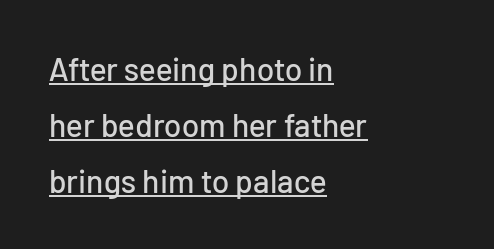
The image shows 32 px sans-serif type, upright; set left-aligned, line spacing 1.75x, normal letter spacing, underlined; low stroke contrast and a medium x-height.
